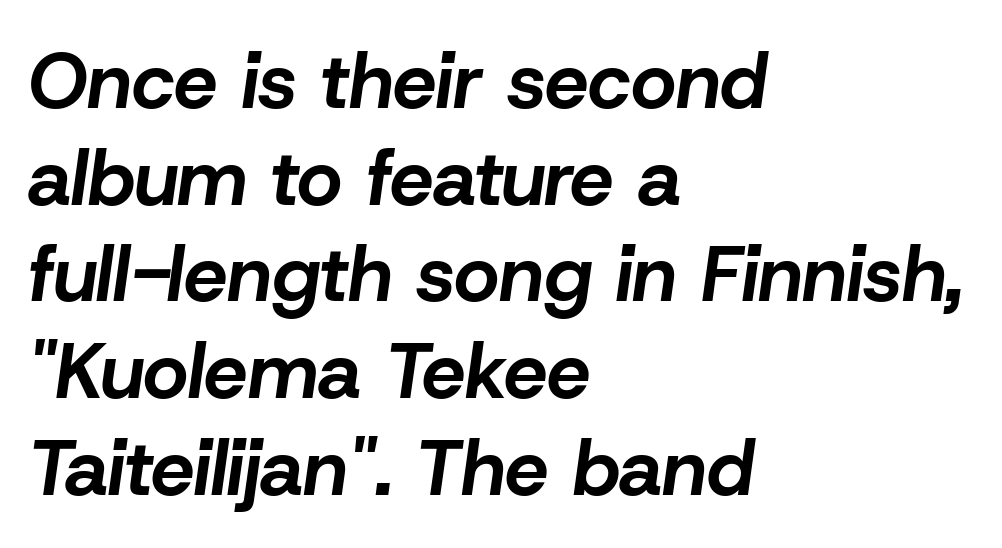
The rendering applies a slant to the glyphs. Thick stems and heavy bowls — unmistakably bold. The space beneath each line is pristine and unruled. Between one letter and the next there's only the usual sliver of space. Character widths vary here, with narrow letters taking less room than wide ones. The lines are quadded left.
